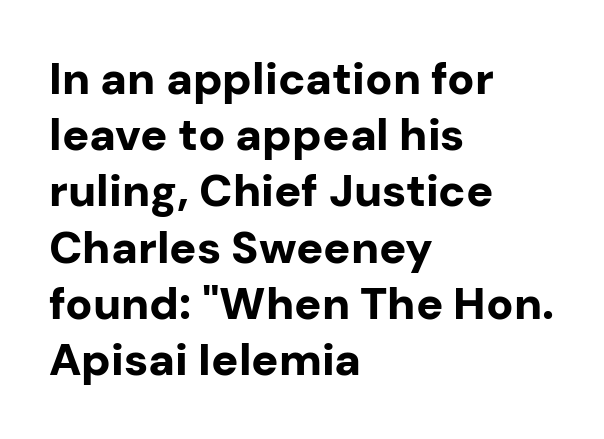
{"serif": "no", "italic": "no", "bold": "yes", "weight": "bold", "width": "normal", "stroke_contrast": "low", "x_height": "medium", "monospaced": "no", "underline": "no", "align": "left", "line_spacing": "normal", "line_spacing_ratio": 1.25, "letter_spacing": "normal", "letter_spacing_em": 0.0, "glyph_px": 45}
